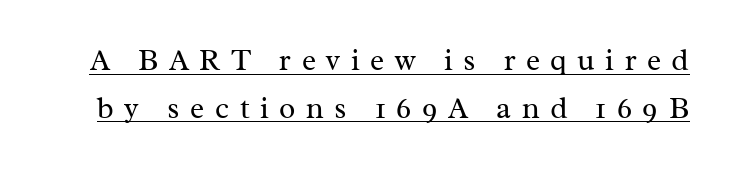
Q: Is the text bold? A: No.
Q: Is the text italic (slanted)? A: No, it is upright.
Q: Is the typeface a serif or a sans-serif typeface? A: Serif.
Q: Is the text underlined? A: Yes.
Q: Is the spacing between letters normal or unusually wide? A: Unusually wide.
Q: Is the spacing between lines tight, normal or loose? A: Normal.
Q: Width (condensed, normal, or wide)? A: Normal.
Q: Stroke contrast? A: Medium.
Q: x-height? A: Medium.
Q: Monospaced? A: No.
